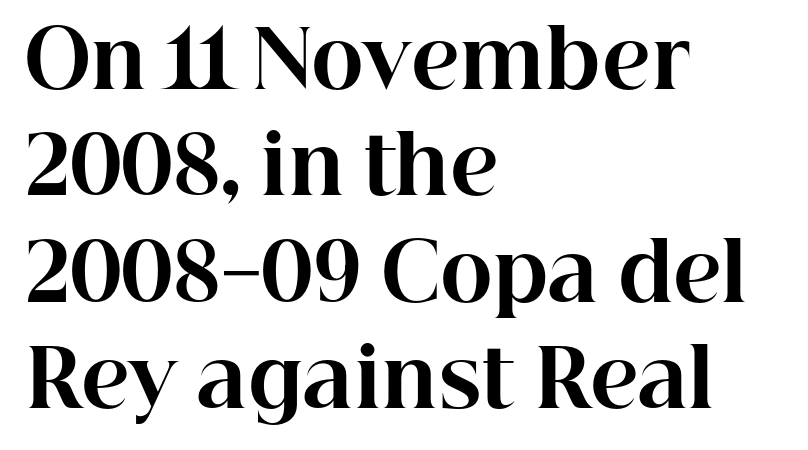
Look at the stroke-to-counter ratio: heavy, a bold. Notice how the stems are strictly vertical — no italics here. The rows are spaced the way most documents space them. This rendering uses left alignment, leaving the right contour irregular. Characters follow at the spacing the type designer built in. Underline: absent.
